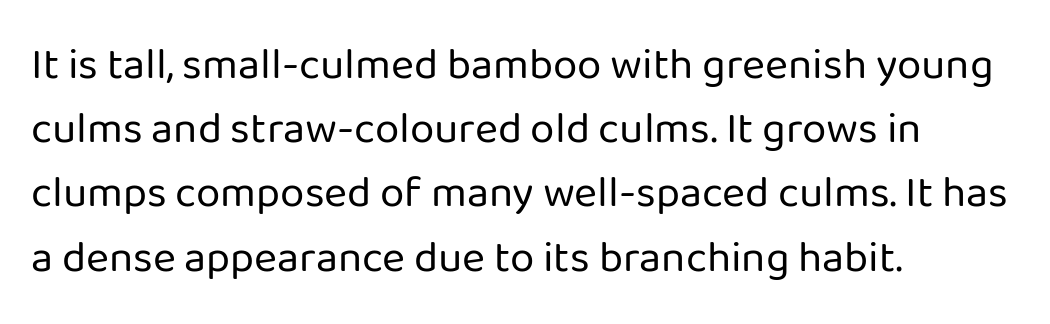
Q: Is the text bold? A: No.
Q: Is the text italic (slanted)? A: No, it is upright.
Q: Is the typeface a serif or a sans-serif typeface? A: Sans-serif.
Q: Is the text underlined? A: No.
Q: How is the paragraph aligned? A: Left-aligned.
Q: Is the spacing between letters normal or unusually wide? A: Normal.
Q: Is the spacing between lines tight, normal or loose? A: Normal.
Q: Width (condensed, normal, or wide)? A: Normal.
Q: Stroke contrast? A: Low.
Q: x-height? A: Medium.
Q: Monospaced? A: No.
